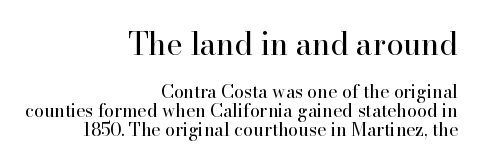
{"serif": "yes", "italic": "no", "bold": "no", "weight": "regular", "width": "normal", "stroke_contrast": "high", "x_height": "small", "monospaced": "no", "underline": "no", "align": "right", "line_spacing": "tight", "line_spacing_ratio": 1.05, "letter_spacing": "normal", "letter_spacing_em": 0.0, "larger_block": "first", "size_ratio": 1.72, "glyph_px": 31}
